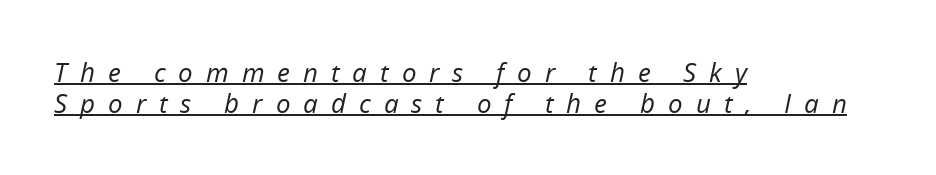
{"italic": "yes", "lean": "right", "slant_degrees": 12, "bold": "no", "underline": "yes", "align": "left", "line_spacing_ratio": 1.19, "letter_spacing": "wide", "letter_spacing_em": 0.5, "glyph_px": 26}
